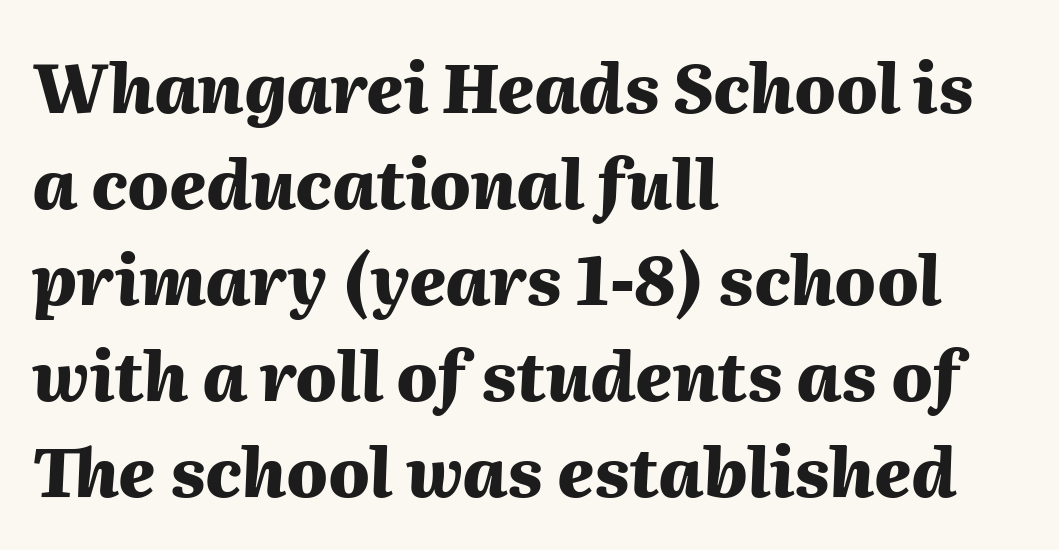
Q: Is the text bold? A: Yes.
Q: Is the text italic (slanted)? A: Yes, it leans right by about 2 degrees.
Q: Is the text underlined? A: No.
Q: How is the paragraph aligned? A: Left-aligned.
Q: Is the spacing between letters normal or unusually wide? A: Normal.
Q: Is the spacing between lines tight, normal or loose? A: Normal.
Q: Width (condensed, normal, or wide)? A: Normal.
Q: Stroke contrast? A: Medium.
Q: x-height? A: Medium.
Q: Monospaced? A: No.
